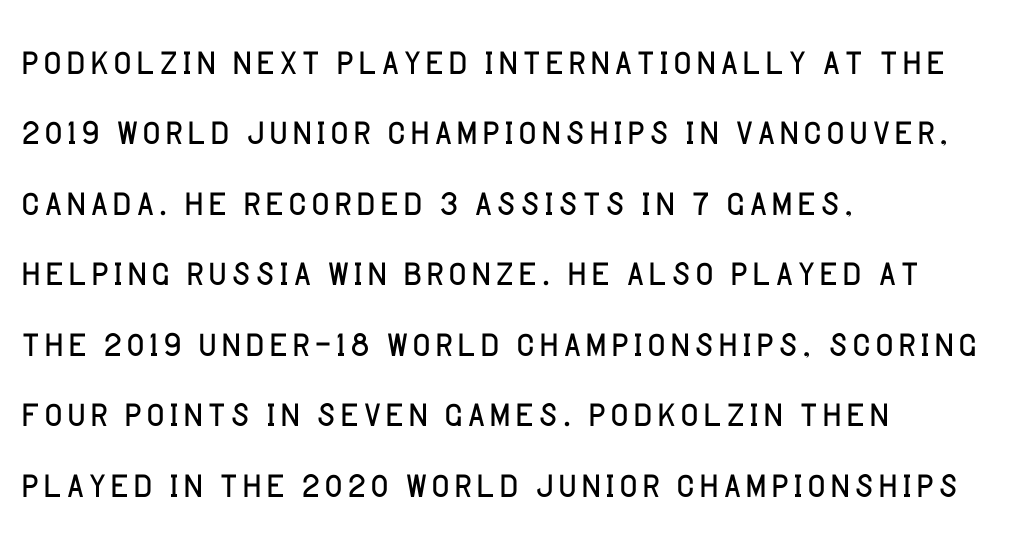
The image shows 50 px light sans-serif type, upright; set left-aligned, normal line spacing (1.41x), normal letter spacing, not underlined; low stroke contrast and a large x-height.
